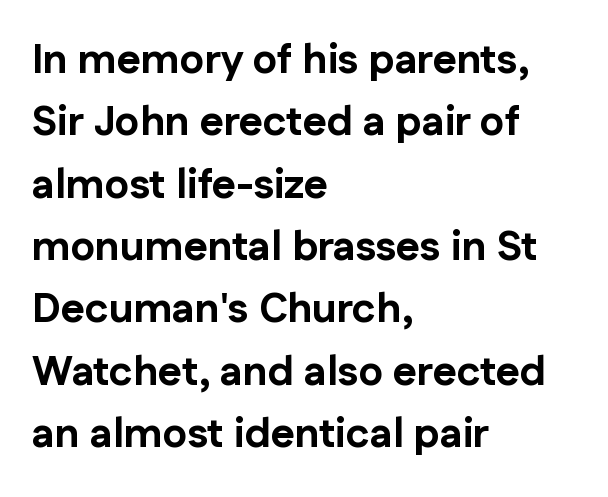
The image shows 41 px bold sans-serif type, upright; set left-aligned, normal line spacing (1.52x), normal letter spacing, not underlined; low stroke contrast and a medium x-height.
